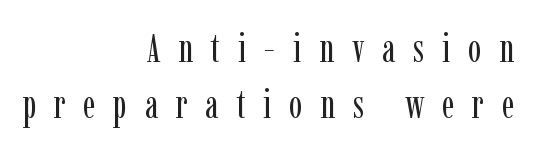
Spacing verdict: proportional, widths tailored to each character. To sum up the face: it has serifs. Baseline-to-baseline distance is the conventional proportion of letter height. Inter-character spacing is expanded well beyond the font's built-in metrics.
